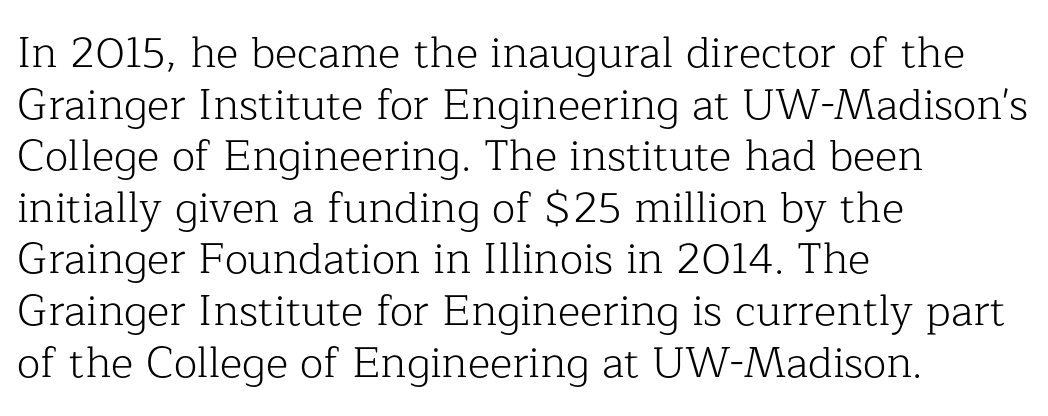
Q: Is the text bold? A: No.
Q: Is the text italic (slanted)? A: No, it is upright.
Q: Is the typeface a serif or a sans-serif typeface? A: Serif.
Q: Is the text underlined? A: No.
Q: How is the paragraph aligned? A: Left-aligned.
Q: Is the spacing between letters normal or unusually wide? A: Normal.
Q: Width (condensed, normal, or wide)? A: Normal.
Q: Stroke contrast? A: Low.
Q: x-height? A: Medium.
Q: Monospaced? A: No.
